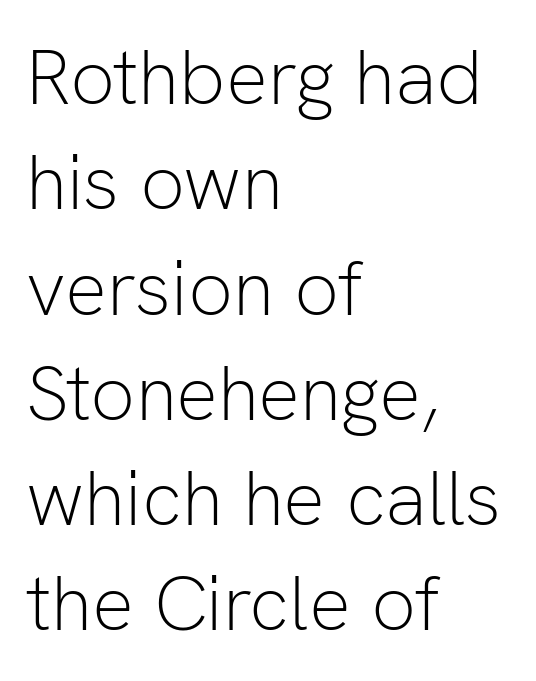
{"serif": "no", "italic": "no", "bold": "no", "weight": "light", "width": "normal", "stroke_contrast": "low", "x_height": "medium", "monospaced": "no", "underline": "no", "align": "left", "line_spacing": "normal", "line_spacing_ratio": 1.35, "letter_spacing": "normal", "letter_spacing_em": 0.0, "glyph_px": 78}
